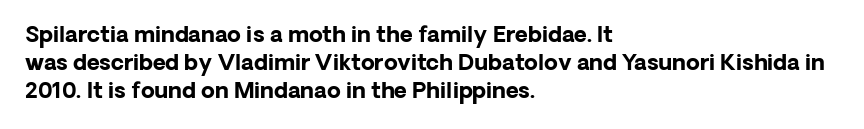
The image shows 22 px bold type, upright; set left-aligned, normal line spacing (1.27x), normal letter spacing, not underlined.
